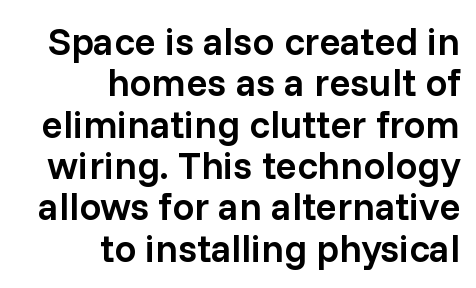
Looks like regular typesetting: each glyph gets only the width it needs. Each glyph is drawn with semibold strokes, heavier than normal yet not fully bold. Style check: upright. Unmarked baselines from the first word to the last. Visually the block forms a straight wall on the right and a jagged coastline on the left.
